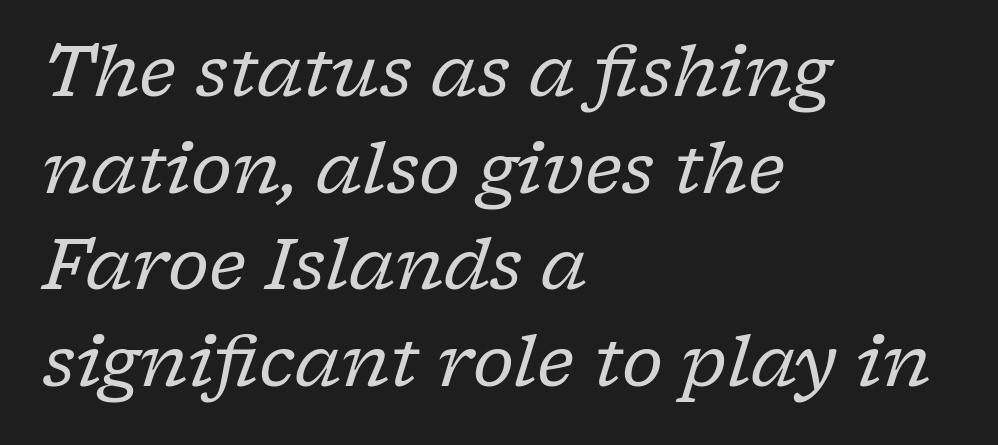
{"serif": "yes", "italic": "yes", "lean": "right", "slant_degrees": 17, "bold": "no", "weight": "regular", "width": "normal", "stroke_contrast": "low", "x_height": "medium", "monospaced": "no", "underline": "no", "align": "left", "line_spacing": "normal", "line_spacing_ratio": 1.38, "letter_spacing": "normal", "letter_spacing_em": 0.0, "glyph_px": 70}
